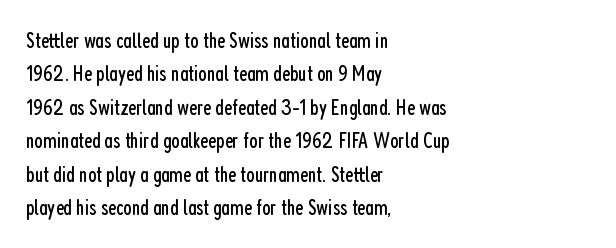
The image shows 22 px text type, upright; set left-aligned, normal line spacing (1.52x), normal letter spacing, not underlined.
